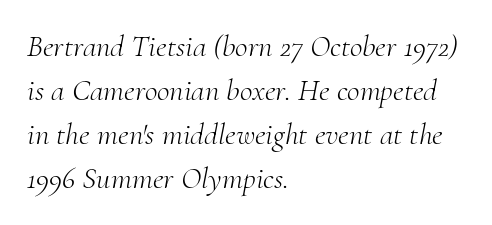
The glyphs look as if they've been sheared to an angle. A clean baseline with only descenders dipping below it. Characters follow at the spacing the type designer built in. Summary of vertical rhythm: regular, with standard interline spacing. The typesetter chose a ragged-right arrangement here. Think standard paragraph weight, or any step lighter than that.
